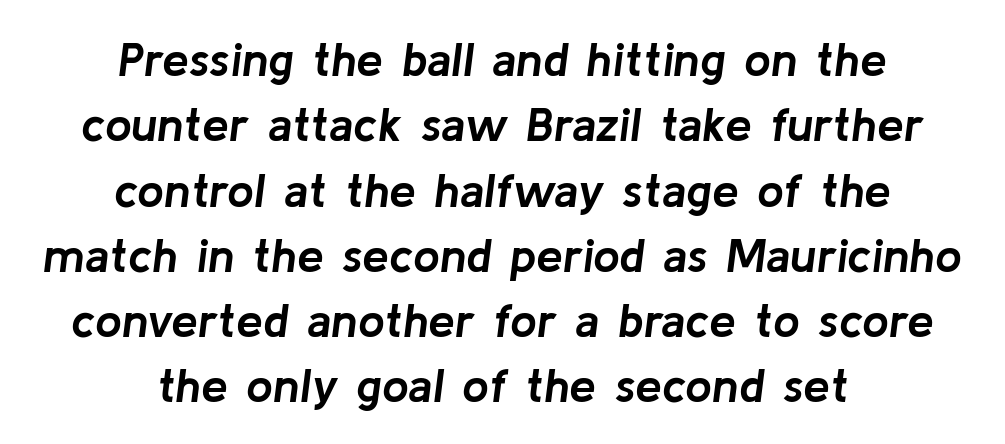
One glance says typical: line gaps are just what's usual. Spacing verdict: proportional, widths tailored to each character. The strokes are fattened all the way to bold. Words float on clear page, feet unadorned.
